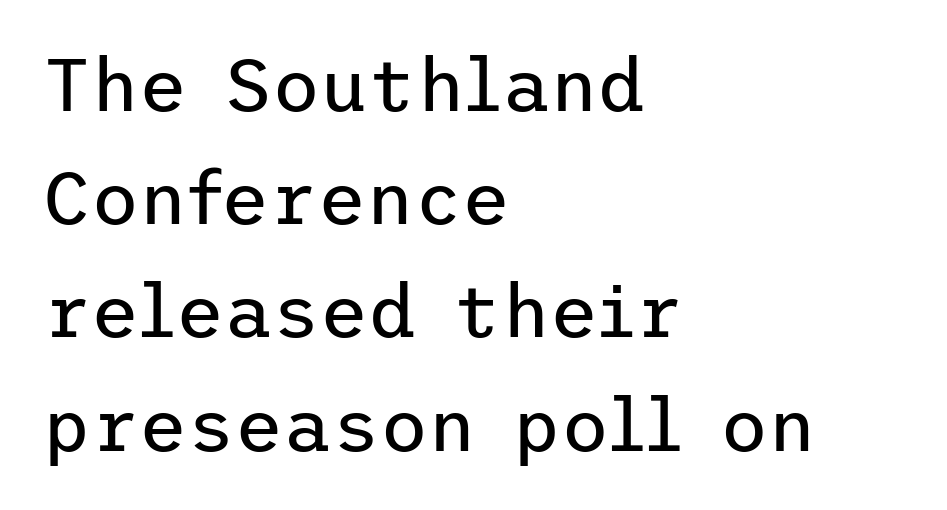
{"serif": "no", "italic": "no", "bold": "no", "weight": "regular", "width": "normal", "stroke_contrast": "low", "x_height": "medium", "underline": "no", "align": "left", "line_spacing": "normal", "line_spacing_ratio": 1.53, "letter_spacing": "normal", "letter_spacing_em": 0.0, "glyph_px": 74}
